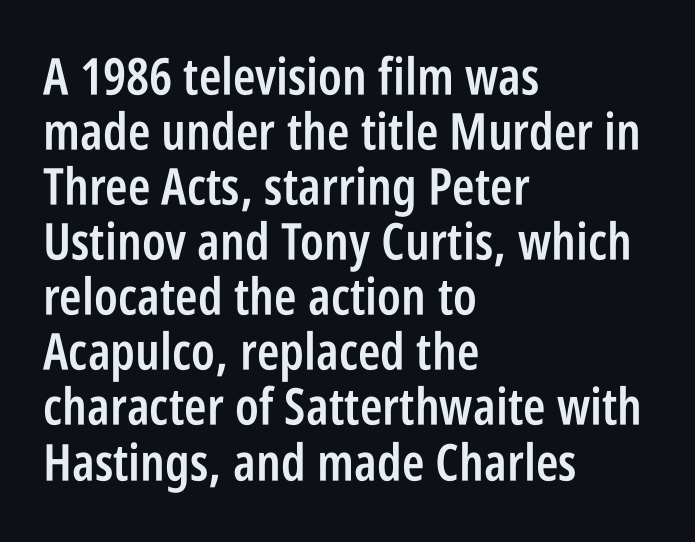
The image shows 51 px semibold, condensed sans-serif type, upright; set left-aligned, tight line spacing (1.08x), normal letter spacing, not underlined; low stroke contrast and a large x-height.
